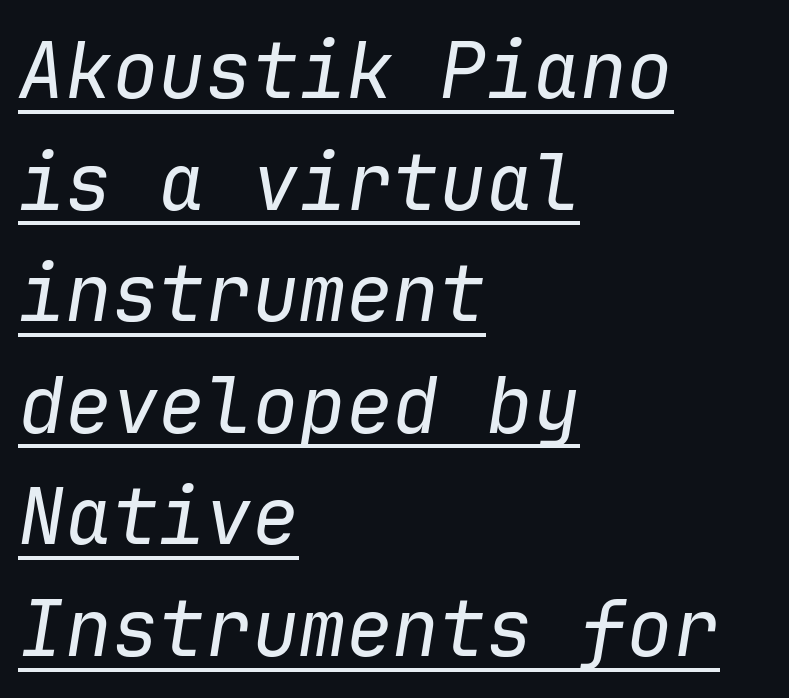
The image shows 78 px regular-weight type, italic (leaning right), monospaced; set left-aligned, normal line spacing (1.43x), normal letter spacing, underlined; low stroke contrast and a medium x-height.
